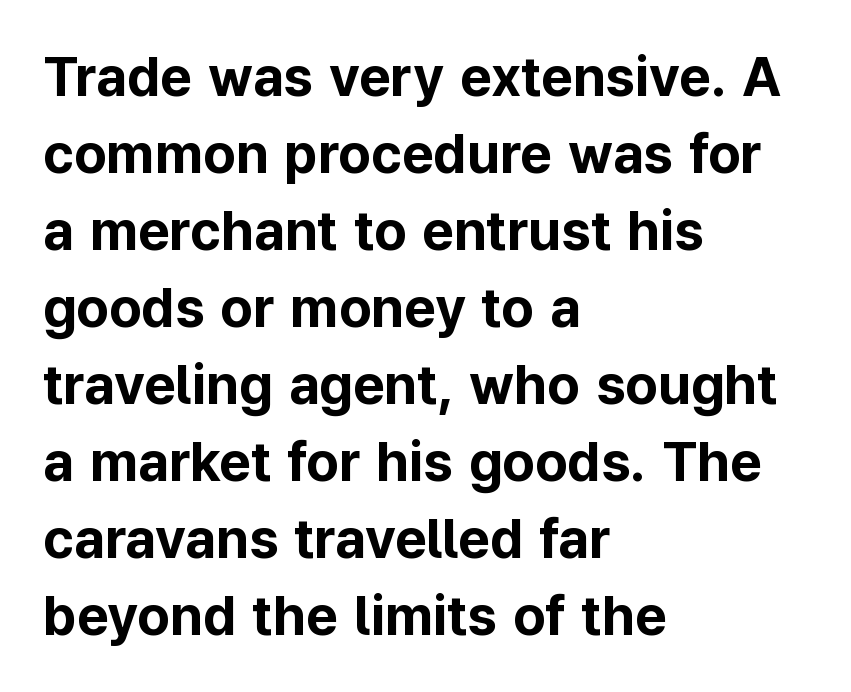
The image shows 55 px bold sans-serif type, upright; set left-aligned, normal line spacing (1.4x), normal letter spacing, not underlined; low stroke contrast and a medium x-height.
